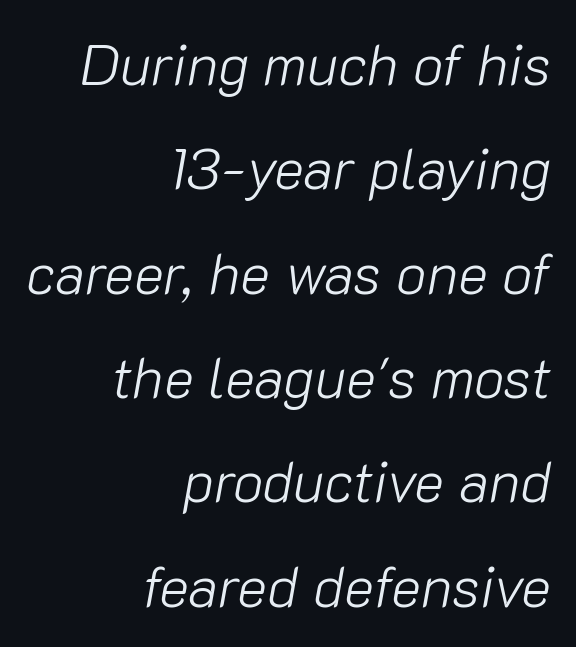
Q: Is the text bold? A: No.
Q: Is the text italic (slanted)? A: Yes, it leans right by about 10 degrees.
Q: Is the text underlined? A: No.
Q: How is the paragraph aligned? A: Right-aligned.
Q: Is the spacing between letters normal or unusually wide? A: Normal.
Q: Width (condensed, normal, or wide)? A: Normal.
Q: Stroke contrast? A: Low.
Q: x-height? A: Medium.
Q: Monospaced? A: No.
